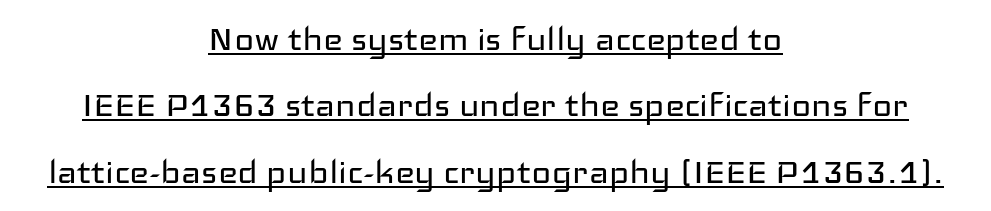
The image shows 42 px regular-weight, wide sans-serif type, upright; set centered, normal line spacing (1.58x), normal letter spacing, underlined; low stroke contrast and a medium x-height.
